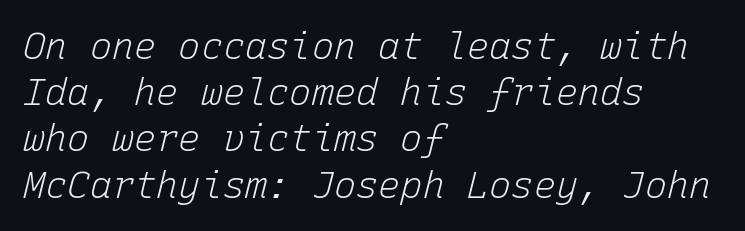
The image shows 37 px light type, italic (leaning right), monospaced; set left-aligned, normal line spacing (1.25x), normal letter spacing, not underlined; low stroke contrast and a medium x-height.
